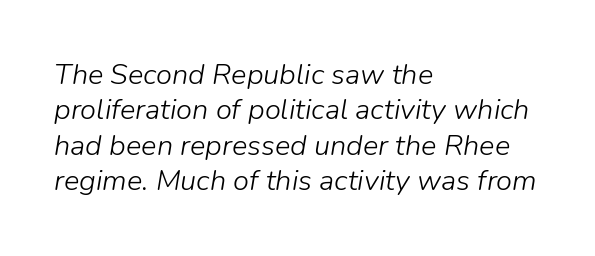
The strokes are not fattened; the text isn't bold. The whole block is typeset with a tilt. These lines are set flush left with a ragged right edge. Honestly, there is no underline to notice here at all.
